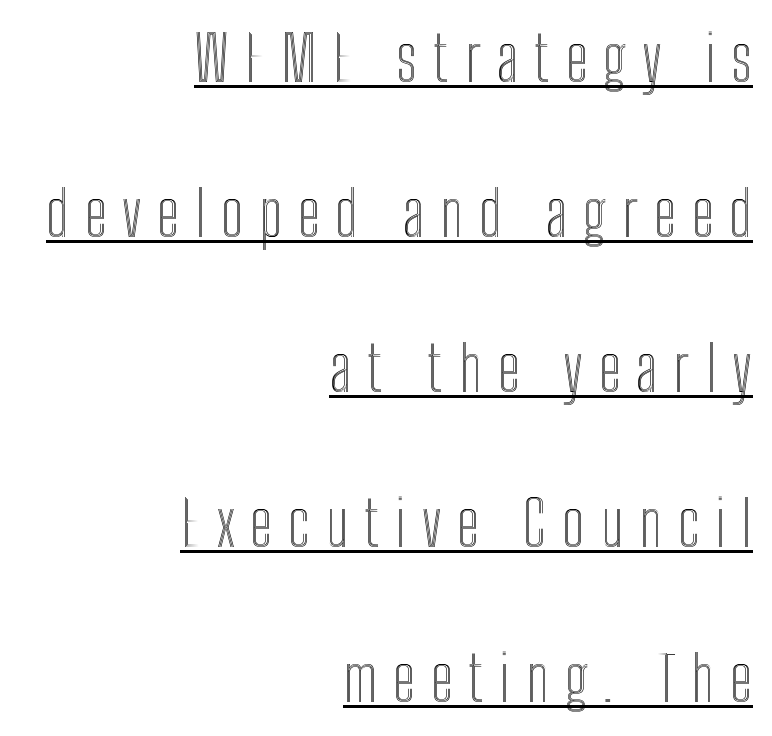
The image shows 63 px condensed type, upright; set right-aligned, loose line spacing (2.46x), unusually wide letter spacing (+0.25 em), underlined; a medium x-height.
